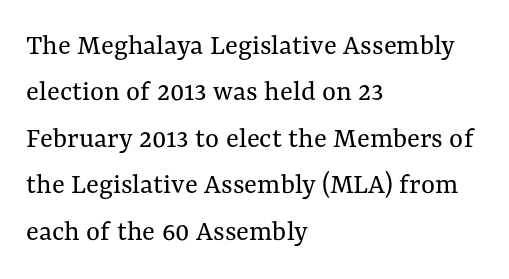
These lines were composed using upright roman letters. These lines sit exactly where default settings would place them. Is the block centered? No — it sits flush against the left margin. Note the varied advance widths — an 'i' is clearly narrower than an 'm'.
